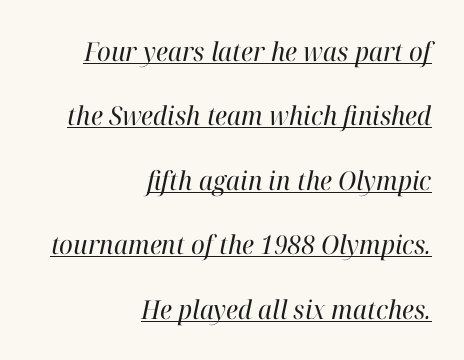
Q: Is the text bold? A: No.
Q: Is the text italic (slanted)? A: Yes, it leans right by about 12 degrees.
Q: Is the text underlined? A: Yes.
Q: How is the paragraph aligned? A: Right-aligned.
Q: Is the spacing between letters normal or unusually wide? A: Normal.
Q: Is the spacing between lines tight, normal or loose? A: Loose.
